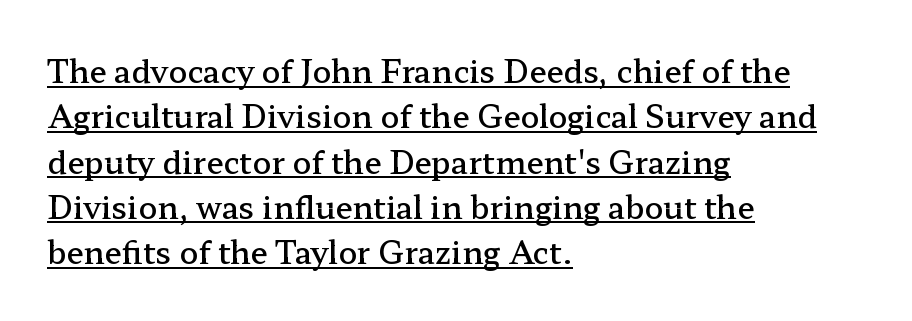
Q: Is the text bold? A: Semi-bold.
Q: Is the text italic (slanted)? A: No, it is upright.
Q: Is the typeface a serif or a sans-serif typeface? A: Serif.
Q: Is the text underlined? A: Yes.
Q: How is the paragraph aligned? A: Left-aligned.
Q: Is the spacing between letters normal or unusually wide? A: Normal.
Q: Is the spacing between lines tight, normal or loose? A: Normal.
Q: Width (condensed, normal, or wide)? A: Wide.
Q: Stroke contrast? A: Low.
Q: x-height? A: Medium.
Q: Monospaced? A: No.
